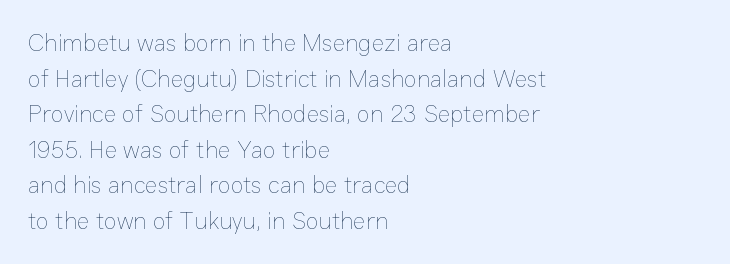
Q: Is the text bold? A: No.
Q: Is the text italic (slanted)? A: No, it is upright.
Q: Is the text underlined? A: No.
Q: How is the paragraph aligned? A: Left-aligned.
Q: Is the spacing between letters normal or unusually wide? A: Normal.
Q: Is the spacing between lines tight, normal or loose? A: Normal.
